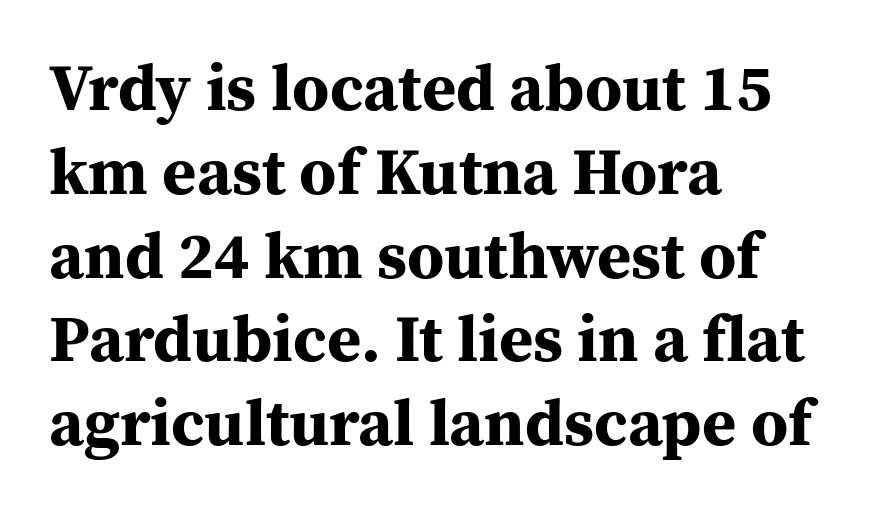
{"serif": "yes", "italic": "no", "bold": "yes", "weight": "bold", "width": "normal", "stroke_contrast": "medium", "x_height": "medium", "monospaced": "no", "underline": "no", "align": "left", "line_spacing": "normal", "line_spacing_ratio": 1.27, "letter_spacing": "normal", "letter_spacing_em": 0.0, "glyph_px": 66}
